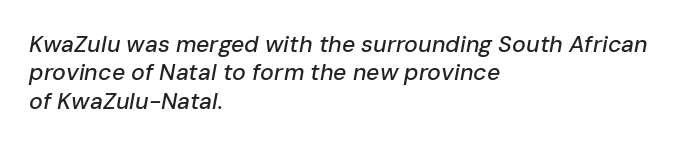
Q: Is the text italic (slanted)? A: Yes, it leans right by about 10 degrees.
Q: Is the text underlined? A: No.
Q: How is the paragraph aligned? A: Left-aligned.
Q: Is the spacing between letters normal or unusually wide? A: Normal.
